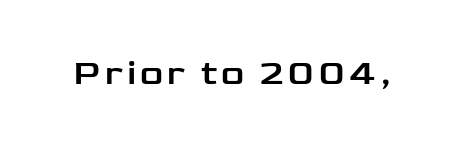
{"serif": "no", "italic": "no", "width": "wide", "stroke_contrast": "low", "x_height": "medium", "monospaced": "no", "underline": "no", "glyph_px": 36}
